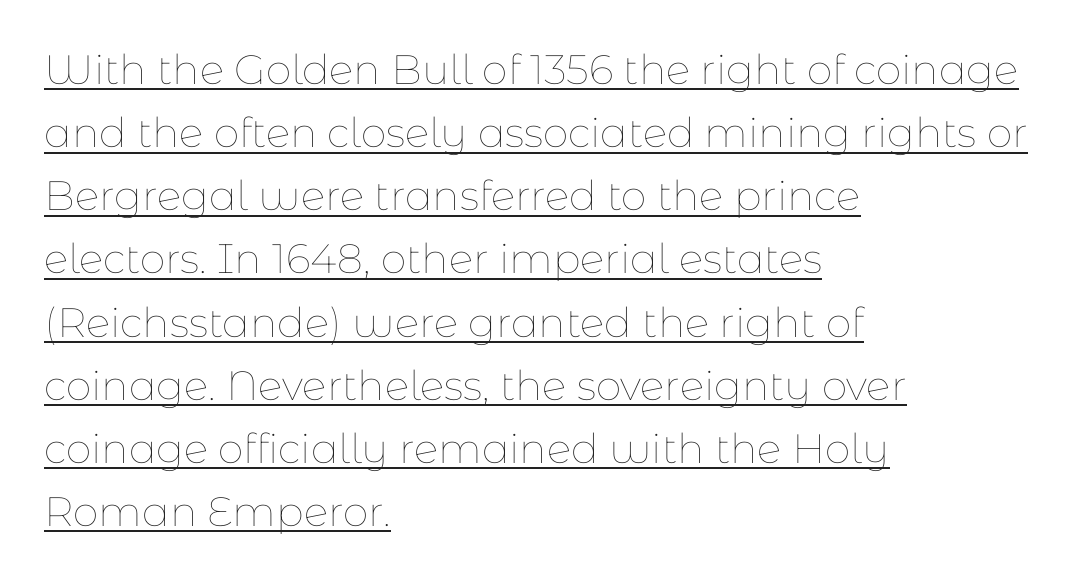
The image shows 41 px thin type, upright; set left-aligned, normal line spacing (1.54x), normal letter spacing, underlined; low stroke contrast and a medium x-height.
